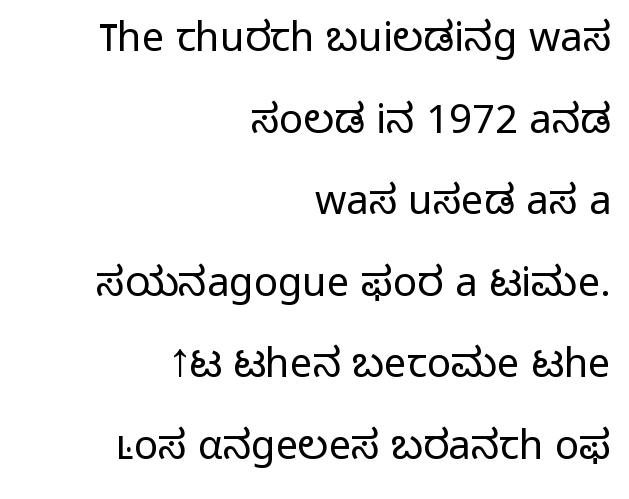
The text was rendered using a sans face with plain stroke endings. The line-height multiplier appears high, well above default. A flush-right, rag-left setting is used for this passage. The gaps between neighbouring characters are ordinary and unremarkable.
